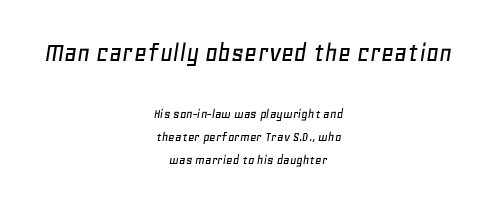
These lines are centered, leaving both edges ragged. The emphasis by scale lands on block number one, above. In terms of leading, this rendering sits right in the middle. Would a proofreader flag this as italicized? Yes. No extra tracking has been applied to these lines. Character widths vary here, with narrow letters taking less room than wide ones.
